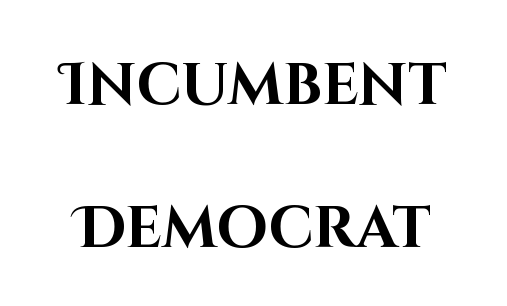
The image shows 58 px bold sans-serif type, upright; set loose line spacing (2.47x), normal letter spacing, not underlined; high stroke contrast and a large x-height.
